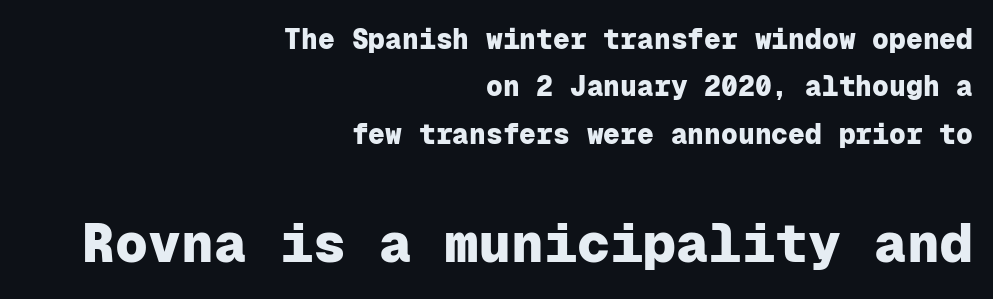
The image shows 55 px heavy sans-serif type, upright, monospaced; set right-aligned, normal line spacing (1.69x), normal letter spacing, not underlined; the second (bottom) block is 1.96x larger; low stroke contrast and a medium x-height.
